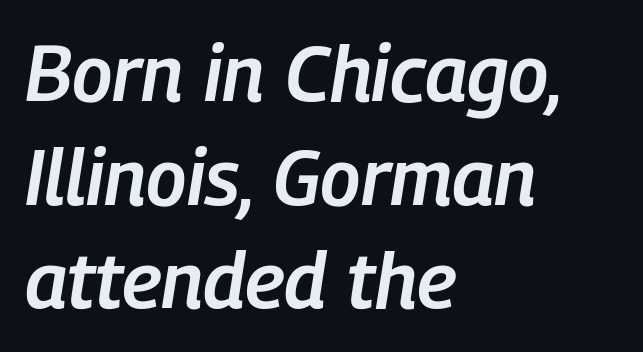
Q: Is the text bold? A: Semi-bold.
Q: Is the text italic (slanted)? A: Yes, it leans right by about 9 degrees.
Q: Is the text underlined? A: No.
Q: How is the paragraph aligned? A: Left-aligned.
Q: Is the spacing between letters normal or unusually wide? A: Normal.
Q: Is the spacing between lines tight, normal or loose? A: Normal.
Q: Width (condensed, normal, or wide)? A: Condensed.
Q: Stroke contrast? A: Low.
Q: x-height? A: Medium.
Q: Monospaced? A: No.
